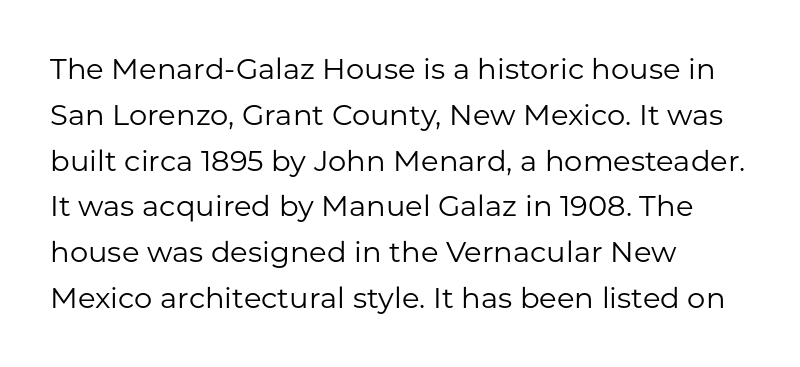
The image shows 29 px regular-weight sans-serif type, upright; set left-aligned, normal line spacing (1.58x), normal letter spacing, not underlined; low stroke contrast and a medium x-height.
